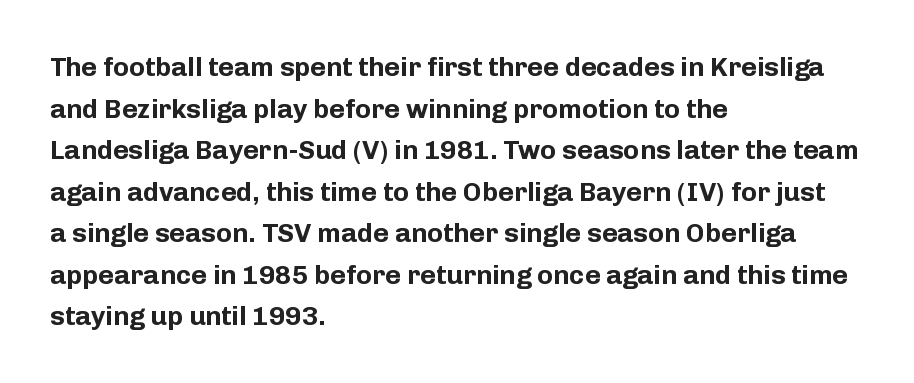
{"italic": "no", "bold": "yes", "underline": "no", "align": "left", "line_spacing": "normal", "line_spacing_ratio": 1.54, "letter_spacing": "normal", "letter_spacing_em": 0.0, "glyph_px": 27}
